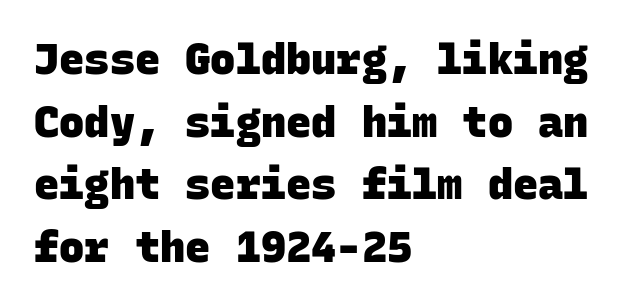
The image shows 42 px heavy sans-serif type, monospaced; set left-aligned, normal line spacing (1.49x), normal letter spacing, not underlined; low stroke contrast and a large x-height.
